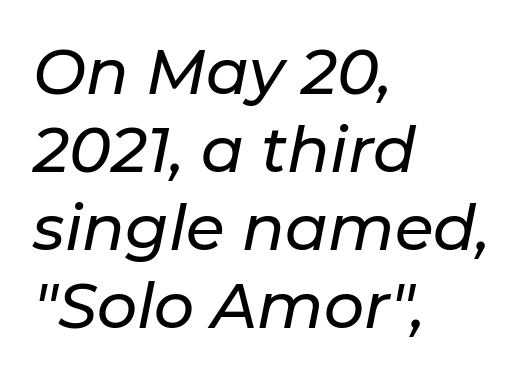
Compared with typical body copy, the letter spacing here is the same. Every character sits at an angle, as italics do. Horizontal alignment here is leftward, the default for most running prose. Think of a printed novel: that variable character pitch is what you see here. The zone under the glyphs is completely vacant.
